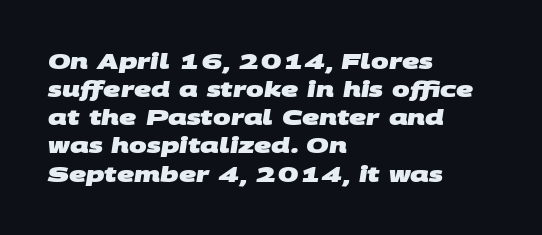
Q: Is the text bold? A: Yes.
Q: Is the text underlined? A: No.
Q: How is the paragraph aligned? A: Left-aligned.
Q: Is the spacing between letters normal or unusually wide? A: Normal.
Q: Is the spacing between lines tight, normal or loose? A: Normal.
